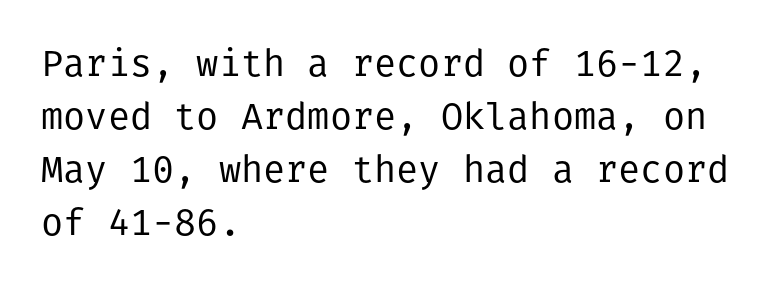
{"serif": "no", "italic": "no", "bold": "no", "weight": "regular", "width": "normal", "stroke_contrast": "low", "x_height": "medium", "underline": "no", "align": "left", "line_spacing": "normal", "line_spacing_ratio": 1.43, "letter_spacing": "normal", "letter_spacing_em": 0.0, "glyph_px": 37}
